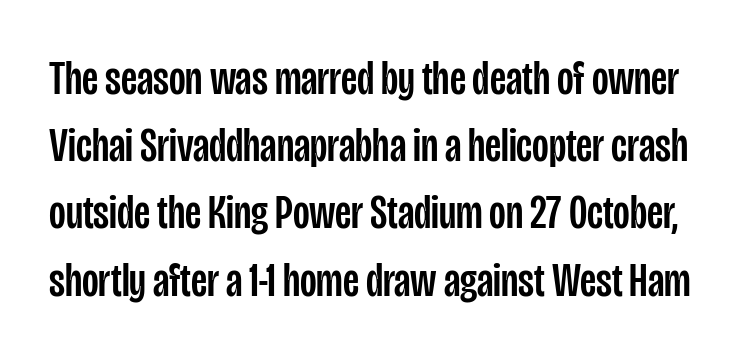
{"serif": "no", "italic": "no", "width": "condensed", "stroke_contrast": "low", "x_height": "large", "monospaced": "no", "underline": "no", "line_spacing": "normal", "line_spacing_ratio": 1.4, "letter_spacing": "normal", "letter_spacing_em": 0.0, "glyph_px": 48}
